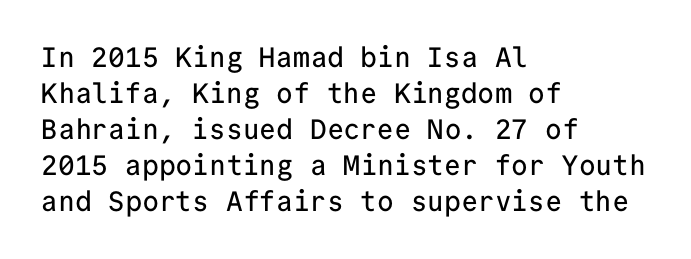
The image shows 28 px sans-serif type, upright, monospaced; set left-aligned, normal line spacing (1.29x), normal letter spacing, not underlined; low stroke contrast and a medium x-height.
